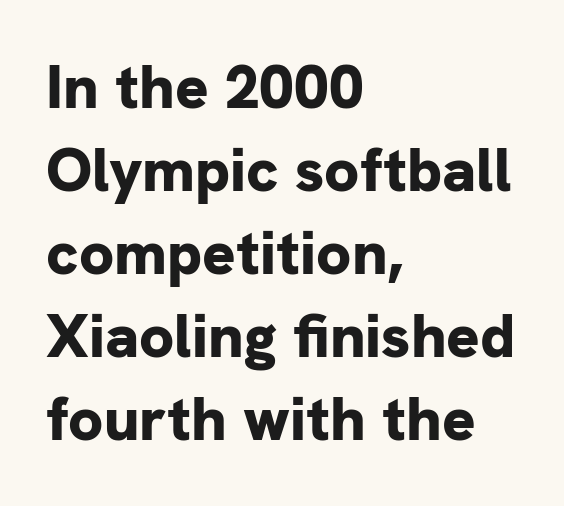
Q: Is the text bold? A: Yes.
Q: Is the text italic (slanted)? A: No, it is upright.
Q: Is the typeface a serif or a sans-serif typeface? A: Sans-serif.
Q: Is the text underlined? A: No.
Q: How is the paragraph aligned? A: Left-aligned.
Q: Is the spacing between letters normal or unusually wide? A: Normal.
Q: Is the spacing between lines tight, normal or loose? A: Normal.
Q: Width (condensed, normal, or wide)? A: Normal.
Q: Stroke contrast? A: Low.
Q: x-height? A: Medium.
Q: Monospaced? A: No.
